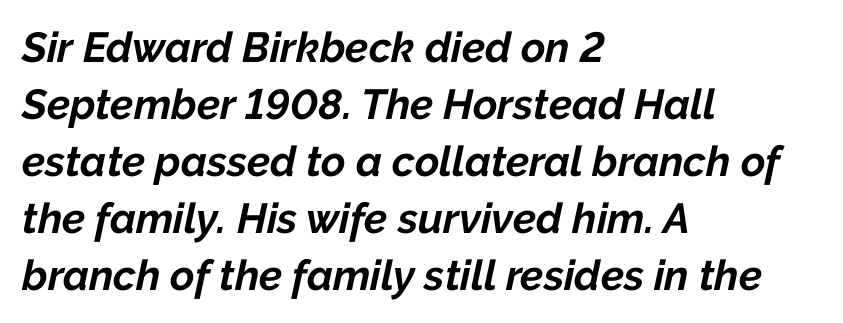
Q: Is the text bold? A: Yes.
Q: Is the text italic (slanted)? A: Yes, it leans right by about 12 degrees.
Q: Is the text underlined? A: No.
Q: How is the paragraph aligned? A: Left-aligned.
Q: Is the spacing between letters normal or unusually wide? A: Normal.
Q: Is the spacing between lines tight, normal or loose? A: Normal.
Q: Width (condensed, normal, or wide)? A: Normal.
Q: Stroke contrast? A: Low.
Q: x-height? A: Medium.
Q: Monospaced? A: No.
